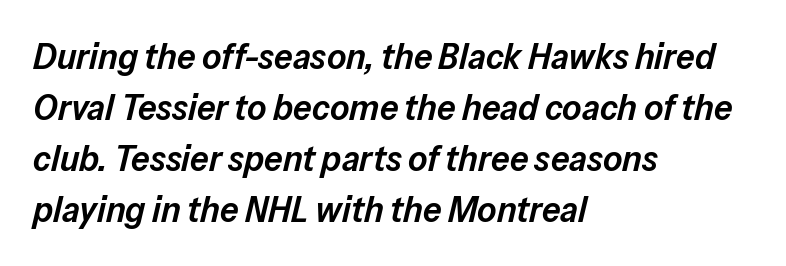
{"italic": "yes", "lean": "right", "slant_degrees": 13, "bold": "semi", "weight": "semibold", "width": "normal", "stroke_contrast": "low", "x_height": "medium", "monospaced": "no", "underline": "no", "align": "left", "line_spacing": "normal", "line_spacing_ratio": 1.38, "letter_spacing": "normal", "letter_spacing_em": 0.0, "glyph_px": 37}
